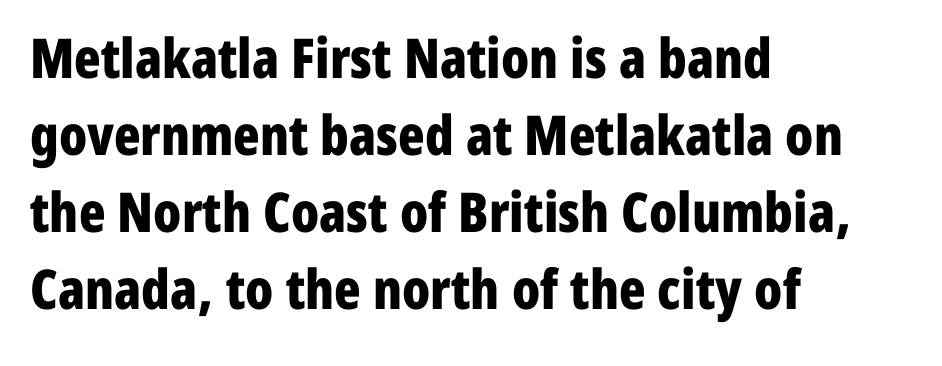
Q: Is the text bold? A: Yes.
Q: Is the text italic (slanted)? A: No, it is upright.
Q: Is the typeface a serif or a sans-serif typeface? A: Sans-serif.
Q: Is the text underlined? A: No.
Q: How is the paragraph aligned? A: Left-aligned.
Q: Is the spacing between letters normal or unusually wide? A: Normal.
Q: Is the spacing between lines tight, normal or loose? A: Normal.
Q: Width (condensed, normal, or wide)? A: Condensed.
Q: Stroke contrast? A: Low.
Q: x-height? A: Medium.
Q: Monospaced? A: No.
